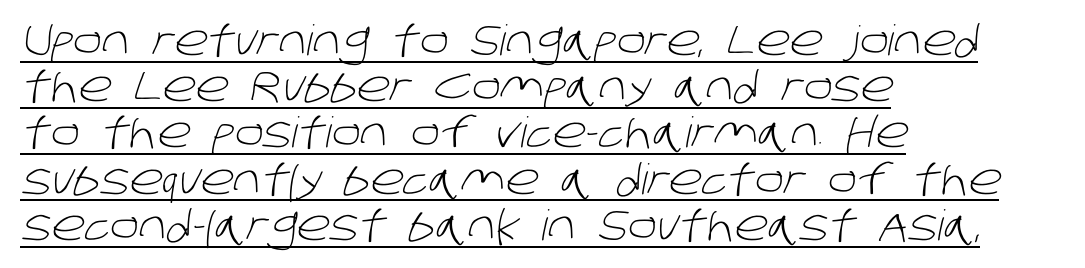
Q: Is the text bold? A: No.
Q: Is the typeface a serif or a sans-serif typeface? A: Sans-serif.
Q: Is the text underlined? A: Yes.
Q: How is the paragraph aligned? A: Left-aligned.
Q: Is the spacing between letters normal or unusually wide? A: Normal.
Q: Is the spacing between lines tight, normal or loose? A: Tight.
Q: Width (condensed, normal, or wide)? A: Normal.
Q: Stroke contrast? A: Low.
Q: x-height? A: Large.
Q: Monospaced? A: No.
